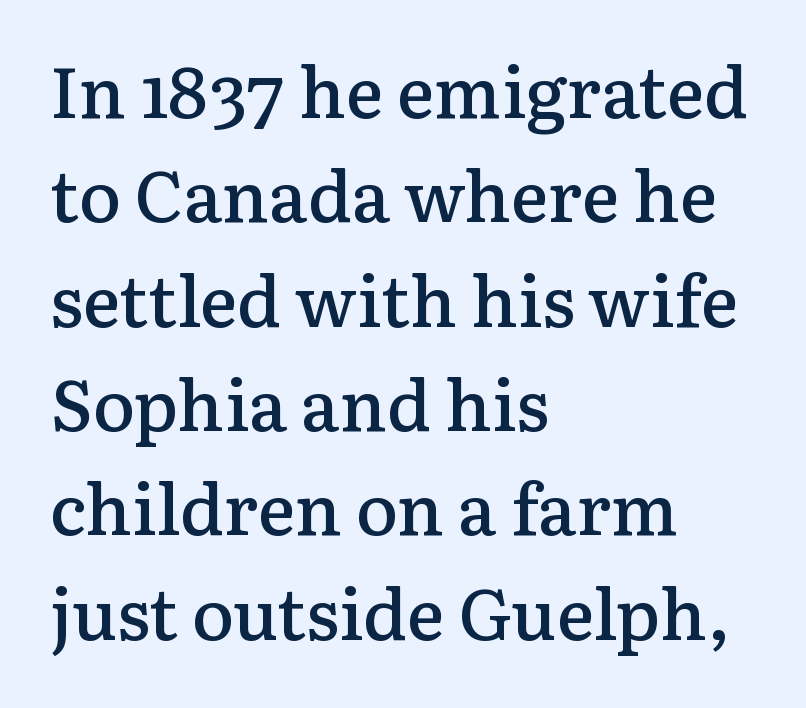
Q: Is the text bold? A: Semi-bold.
Q: Is the text italic (slanted)? A: No, it is upright.
Q: Is the typeface a serif or a sans-serif typeface? A: Serif.
Q: Is the text underlined? A: No.
Q: How is the paragraph aligned? A: Left-aligned.
Q: Is the spacing between letters normal or unusually wide? A: Normal.
Q: Is the spacing between lines tight, normal or loose? A: Normal.
Q: Width (condensed, normal, or wide)? A: Normal.
Q: Stroke contrast? A: Low.
Q: x-height? A: Medium.
Q: Monospaced? A: No.
